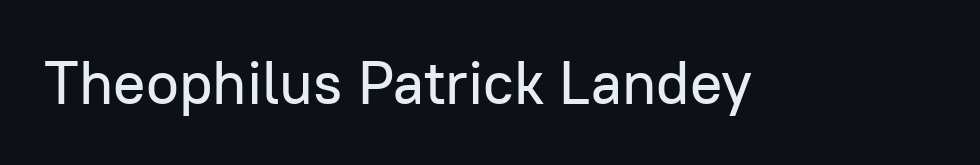
The image shows 60 px sans-serif type, upright; set normal letter spacing, not underlined; low stroke contrast and a medium x-height.
